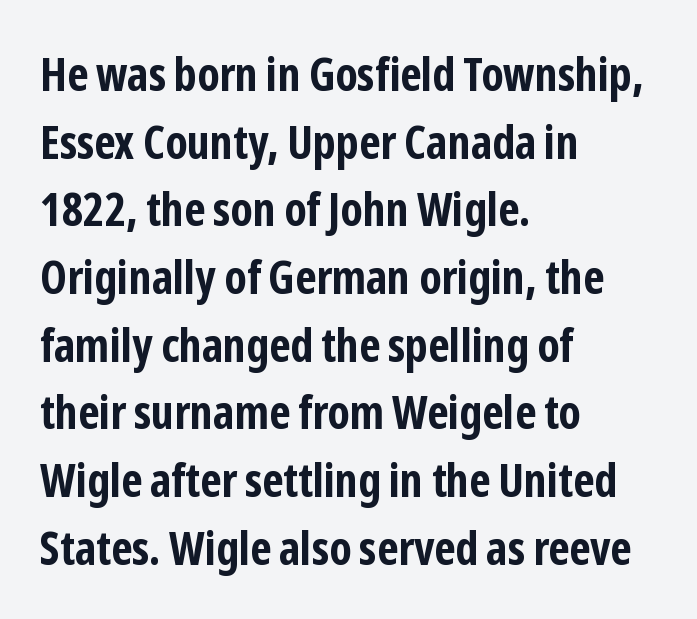
Q: Is the text bold? A: Yes.
Q: Is the text italic (slanted)? A: No, it is upright.
Q: Is the typeface a serif or a sans-serif typeface? A: Sans-serif.
Q: Is the text underlined? A: No.
Q: How is the paragraph aligned? A: Left-aligned.
Q: Is the spacing between letters normal or unusually wide? A: Normal.
Q: Is the spacing between lines tight, normal or loose? A: Normal.
Q: Width (condensed, normal, or wide)? A: Condensed.
Q: Stroke contrast? A: Low.
Q: x-height? A: Medium.
Q: Monospaced? A: No.
